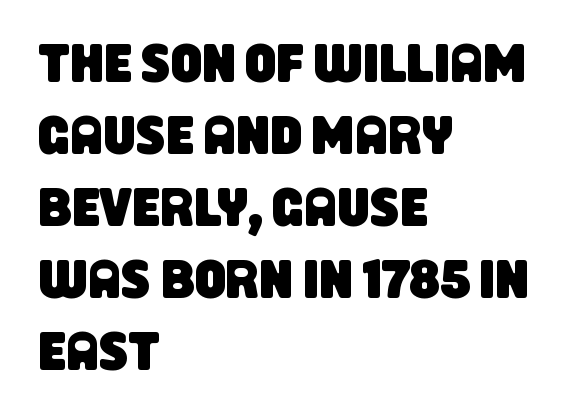
The gap between lines stays unmarked. How would I describe the line gaps? Plain and ordinary. The rendering keeps characters at their native spacing. You could not count columns in this text — the font is proportionally spaced.
